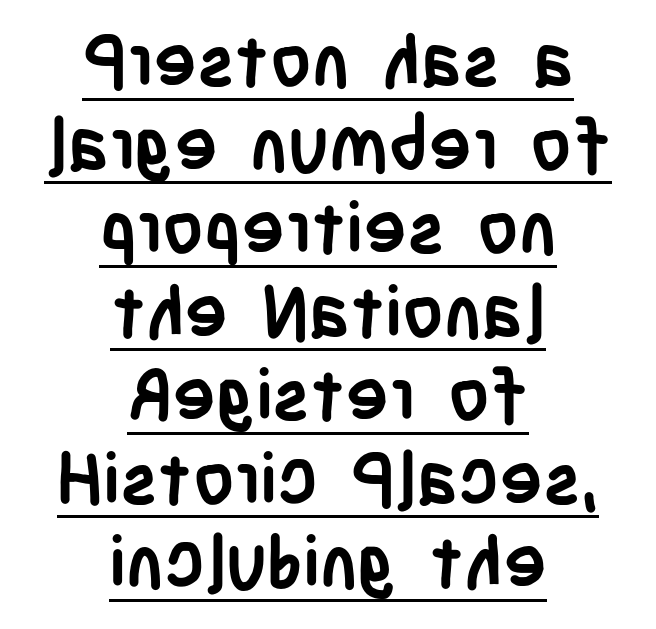
The image shows 72 px semibold, condensed sans-serif type, upright; set centered, line spacing 1.16x, normal letter spacing, underlined; low stroke contrast and a large x-height.
